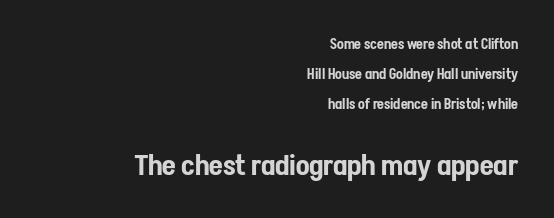
The image shows 28 px condensed sans-serif type, upright; set right-aligned, loose line spacing (2.16x), normal letter spacing, not underlined; the second (bottom) block is 2.0x larger; low stroke contrast and a medium x-height.
